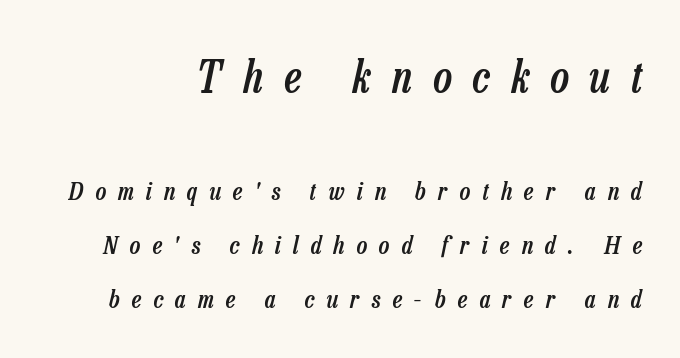
Q: Is the text bold? A: Semi-bold.
Q: Is the text italic (slanted)? A: Yes, it leans right by about 13 degrees.
Q: Is the text underlined? A: No.
Q: Is the spacing between letters normal or unusually wide? A: Unusually wide.
Q: Is the spacing between lines tight, normal or loose? A: Loose.
Q: Which block of text is set in a larger size, the first (top) or the second (bottom)? A: The first (top) one.
Q: Width (condensed, normal, or wide)? A: Condensed.
Q: Stroke contrast? A: Low.
Q: x-height? A: Medium.
Q: Monospaced? A: No.
